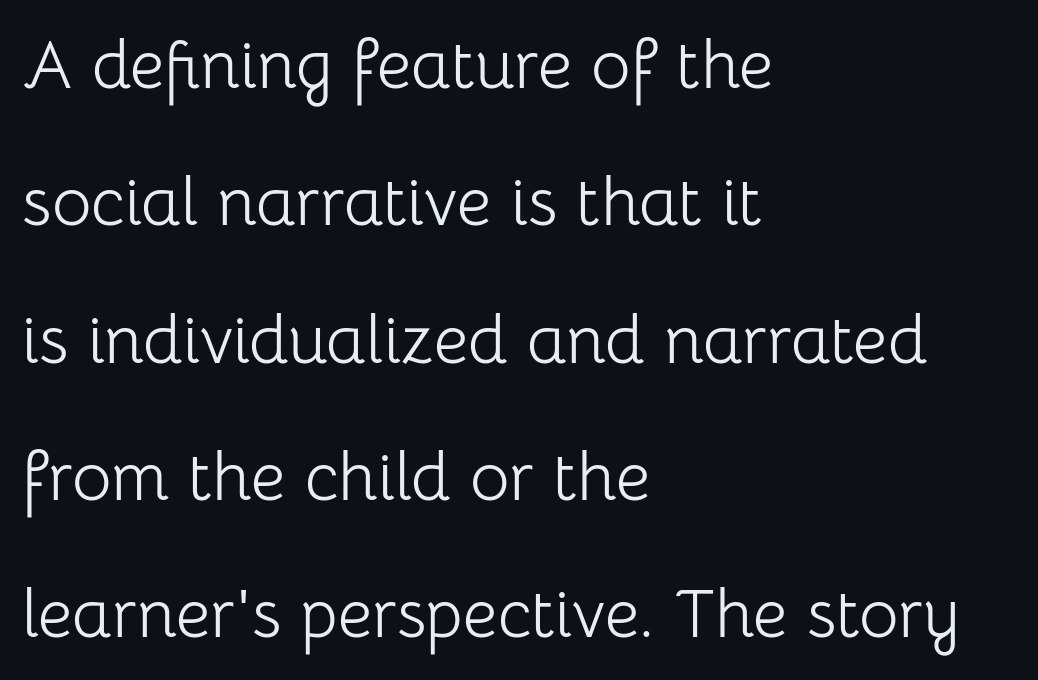
The image shows 68 px light sans-serif type, upright; set left-aligned, loose line spacing (2.02x), normal letter spacing, not underlined; low stroke contrast and a medium x-height.
